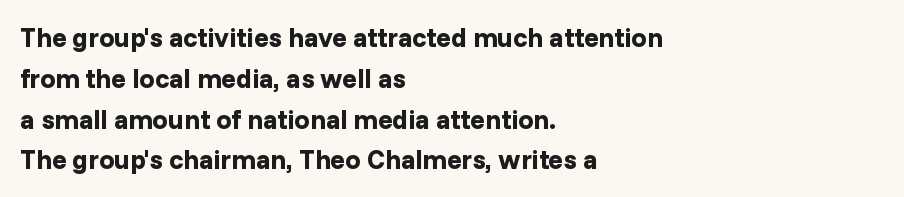
The image shows 27 px bold type, upright; set left-aligned, normal line spacing (1.51x), normal letter spacing, not underlined.
